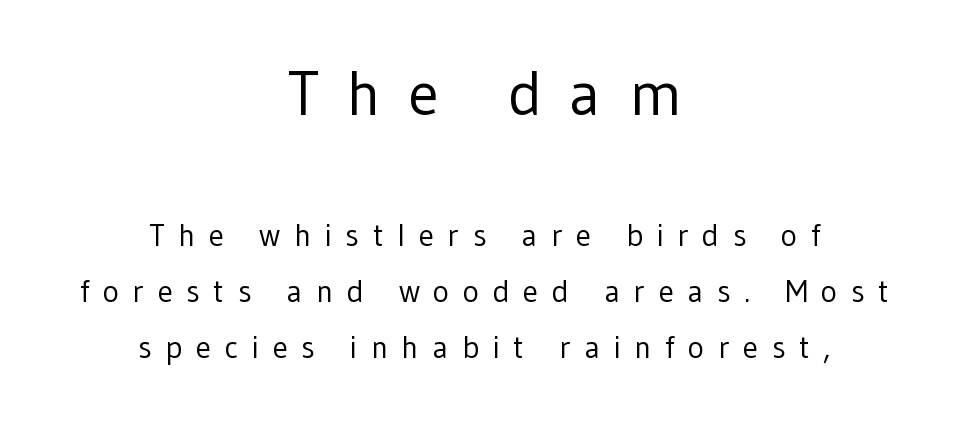
{"serif": "no", "italic": "no", "bold": "no", "weight": "regular", "width": "normal", "stroke_contrast": "low", "x_height": "medium", "monospaced": "no", "underline": "no", "align": "center", "line_spacing_ratio": 1.8, "letter_spacing": "wide", "letter_spacing_em": 0.44, "larger_block": "first", "size_ratio": 2.0, "glyph_px": 62}
